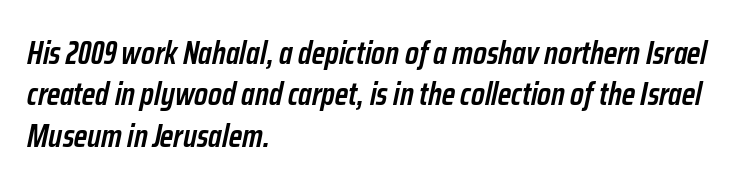
The image shows 32 px semibold, condensed type, italic (leaning right); set left-aligned, normal line spacing (1.29x), normal letter spacing, not underlined; low stroke contrast and a medium x-height.
